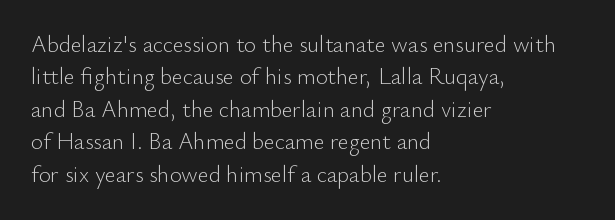
Q: Is the text bold? A: No.
Q: Is the text italic (slanted)? A: No, it is upright.
Q: Is the text underlined? A: No.
Q: How is the paragraph aligned? A: Left-aligned.
Q: Is the spacing between letters normal or unusually wide? A: Normal.
Q: Is the spacing between lines tight, normal or loose? A: Normal.
